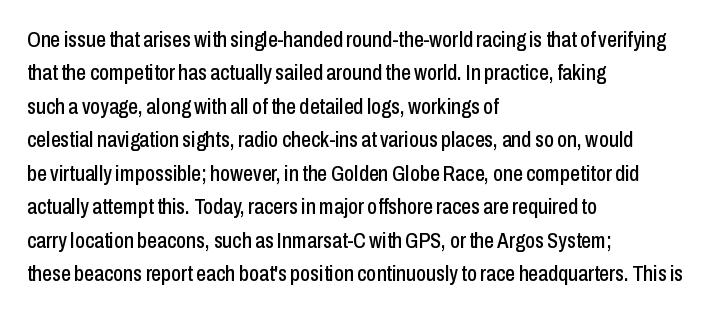
Q: Is the text italic (slanted)? A: No, it is upright.
Q: Is the text underlined? A: No.
Q: How is the paragraph aligned? A: Left-aligned.
Q: Is the spacing between letters normal or unusually wide? A: Normal.
Q: Is the spacing between lines tight, normal or loose? A: Normal.
